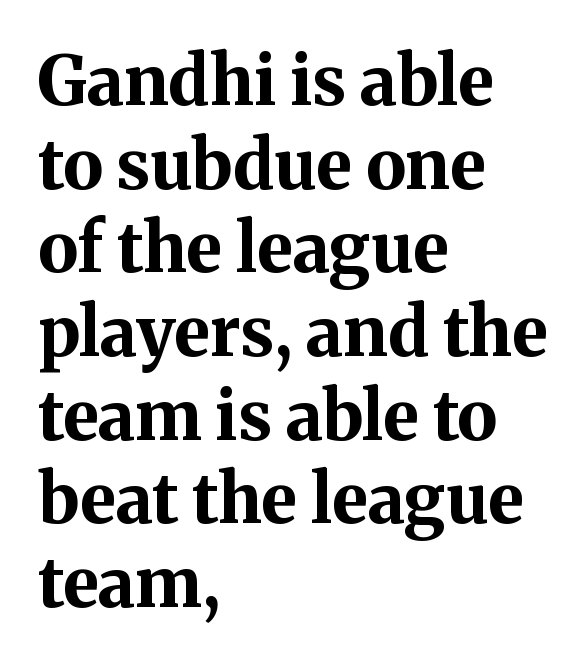
The image shows 68 px bold serif type, upright; set left-aligned, line spacing 1.23x, normal letter spacing, not underlined; medium stroke contrast and a medium x-height.
